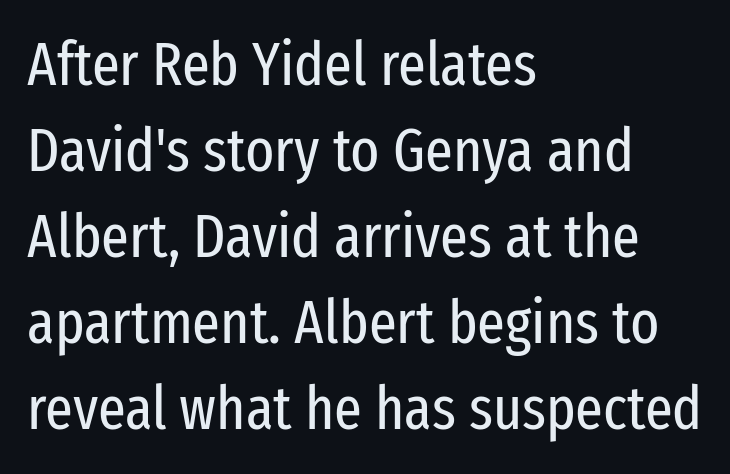
The image shows 61 px regular-weight, condensed sans-serif type, upright; set left-aligned, normal line spacing (1.41x), normal letter spacing, not underlined; low stroke contrast and a medium x-height.
